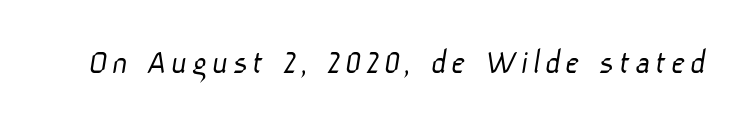
Q: Is the text bold? A: No.
Q: Is the typeface a serif or a sans-serif typeface? A: Sans-serif.
Q: Is the text underlined? A: No.
Q: Width (condensed, normal, or wide)? A: Normal.
Q: Stroke contrast? A: Low.
Q: x-height? A: Medium.
Q: Monospaced? A: No.
